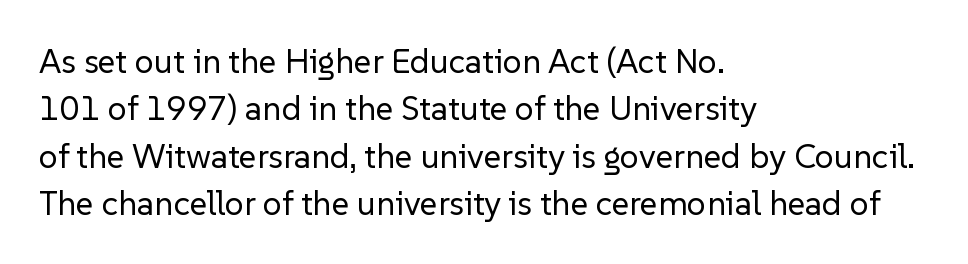
Q: Is the text bold? A: No.
Q: Is the text italic (slanted)? A: No, it is upright.
Q: Is the typeface a serif or a sans-serif typeface? A: Sans-serif.
Q: Is the text underlined? A: No.
Q: How is the paragraph aligned? A: Left-aligned.
Q: Is the spacing between letters normal or unusually wide? A: Normal.
Q: Is the spacing between lines tight, normal or loose? A: Normal.
Q: Width (condensed, normal, or wide)? A: Normal.
Q: Stroke contrast? A: Low.
Q: x-height? A: Medium.
Q: Monospaced? A: No.
